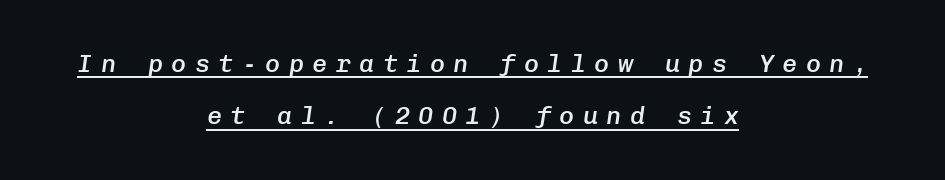
The lines in this sample share a center point and differ in where they start and stop. These lines were composed using italics. The lines are spread far apart with generous leading. A fair bit of extra ink — the face is semibold, not bold.
